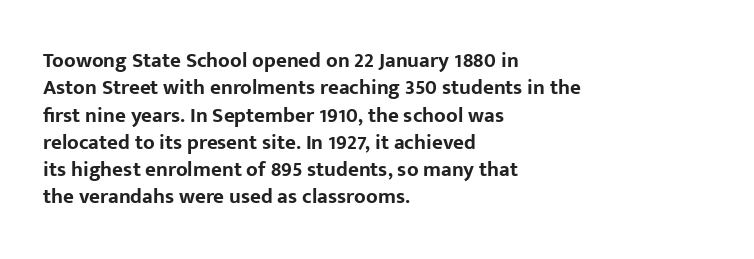
Q: Is the text bold? A: Yes.
Q: Is the text italic (slanted)? A: No, it is upright.
Q: Is the text underlined? A: No.
Q: How is the paragraph aligned? A: Left-aligned.
Q: Is the spacing between letters normal or unusually wide? A: Normal.
Q: Is the spacing between lines tight, normal or loose? A: Normal.
